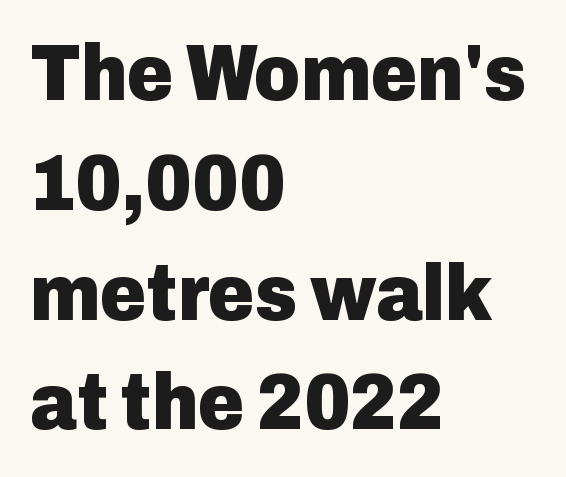
The image shows 79 px heavy sans-serif type, upright; set left-aligned, normal line spacing (1.39x), normal letter spacing, not underlined; low stroke contrast and a medium x-height.
